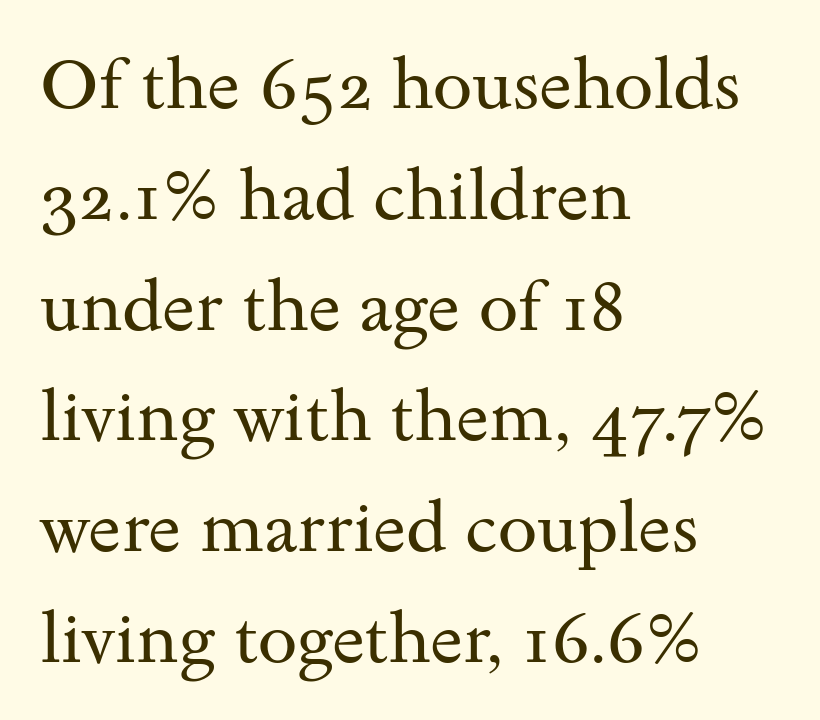
The typesetting does not lean heavy: it is not bold. The vertical gap from one line to the next is medium. The letterforms sit shoulder to shoulder at normal distance. Classification — serif.
